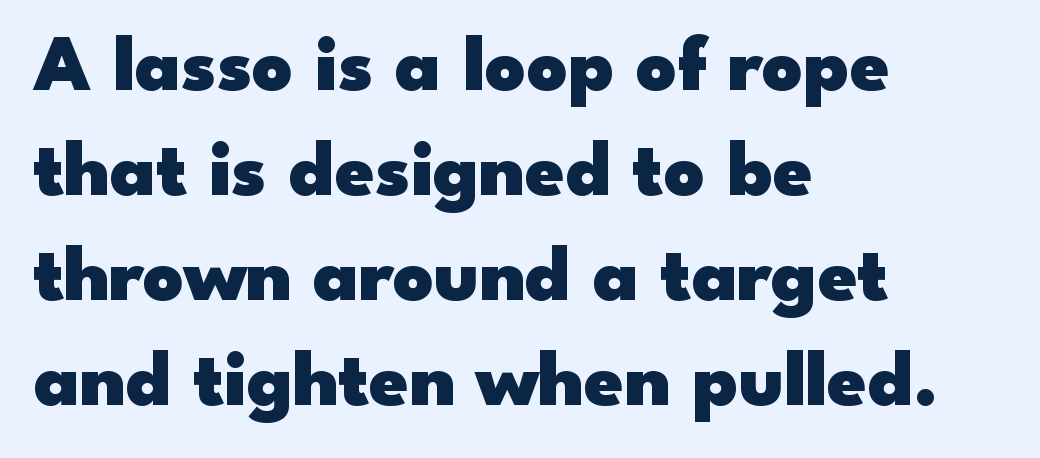
{"serif": "no", "italic": "no", "bold": "yes", "weight": "heavy", "width": "wide", "stroke_contrast": "low", "x_height": "small", "monospaced": "no", "underline": "no", "align": "left", "line_spacing": "normal", "line_spacing_ratio": 1.33, "letter_spacing": "normal", "letter_spacing_em": 0.0, "glyph_px": 79}
